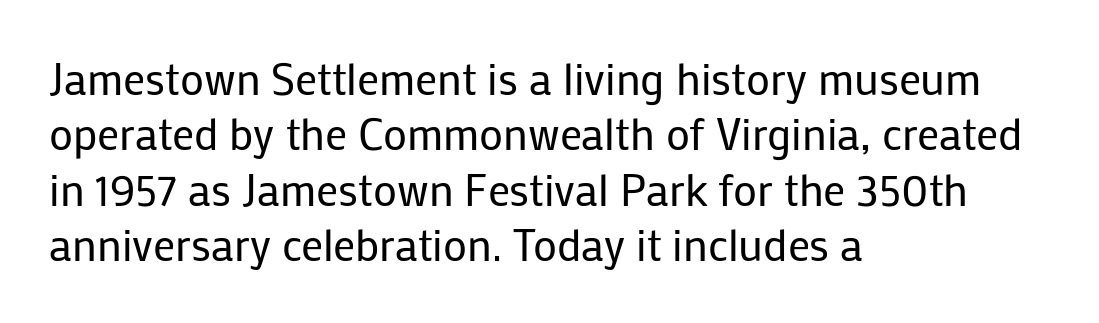
Q: Is the text bold? A: No.
Q: Is the text italic (slanted)? A: No, it is upright.
Q: Is the typeface a serif or a sans-serif typeface? A: Sans-serif.
Q: Is the text underlined? A: No.
Q: How is the paragraph aligned? A: Left-aligned.
Q: Is the spacing between letters normal or unusually wide? A: Normal.
Q: Is the spacing between lines tight, normal or loose? A: Normal.
Q: Width (condensed, normal, or wide)? A: Normal.
Q: Stroke contrast? A: Low.
Q: x-height? A: Medium.
Q: Monospaced? A: No.
